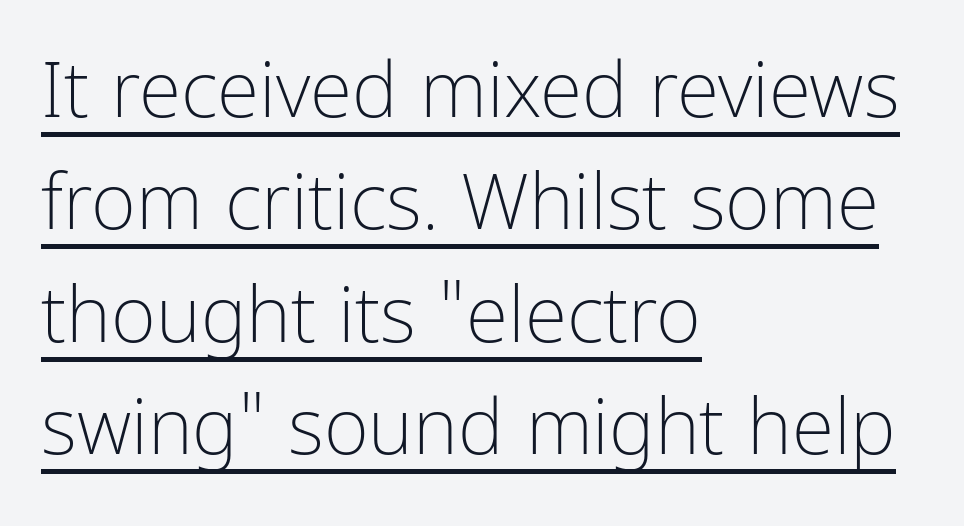
The image shows 77 px light, condensed sans-serif type, upright; set left-aligned, normal line spacing (1.46x), normal letter spacing, underlined; low stroke contrast and a medium x-height.
